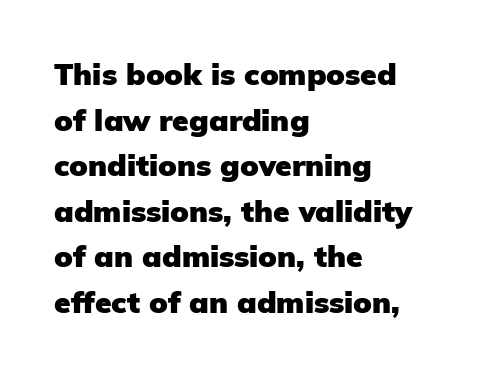
Typeset ragged right — the left edge is the straight one. Spacing between characters is what you'd get straight out of the box. Reading down the column, the eye jumps a familiar distance to each next line. Ascenders rise straight up at ninety degrees.
